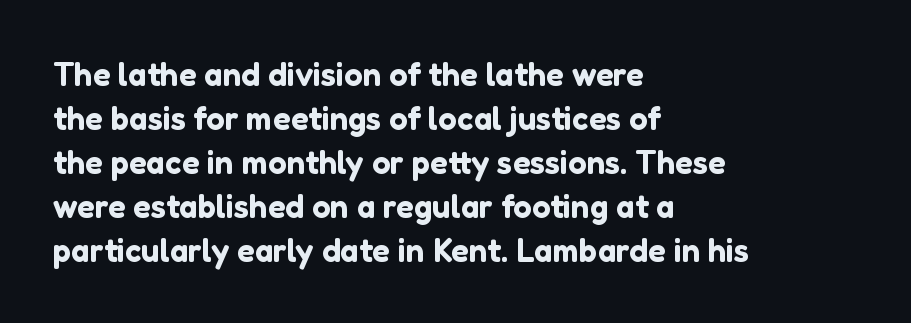
The image shows 33 px sans-serif type, upright; set left-aligned, normal line spacing (1.33x), normal letter spacing, not underlined; low stroke contrast and a medium x-height.
